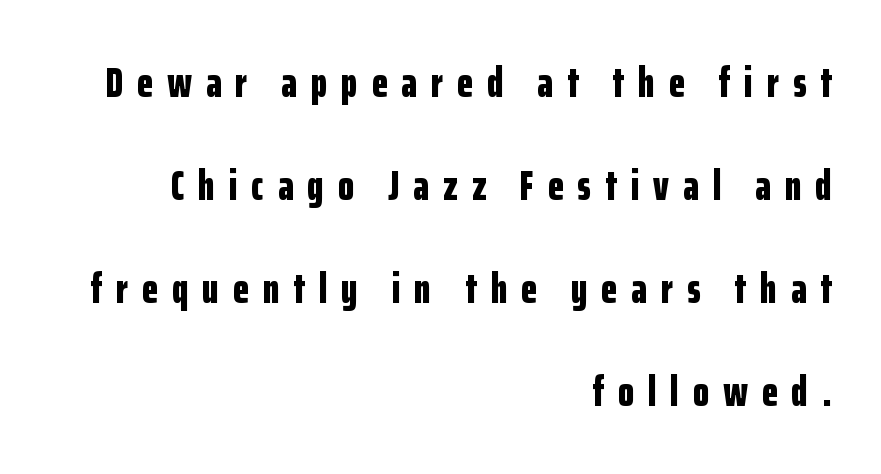
Q: Is the text bold? A: Yes.
Q: Is the text italic (slanted)? A: No, it is upright.
Q: Is the typeface a serif or a sans-serif typeface? A: Sans-serif.
Q: Is the text underlined? A: No.
Q: How is the paragraph aligned? A: Right-aligned.
Q: Is the spacing between letters normal or unusually wide? A: Unusually wide.
Q: Is the spacing between lines tight, normal or loose? A: Loose.
Q: Width (condensed, normal, or wide)? A: Condensed.
Q: Stroke contrast? A: Low.
Q: x-height? A: Medium.
Q: Monospaced? A: No.
